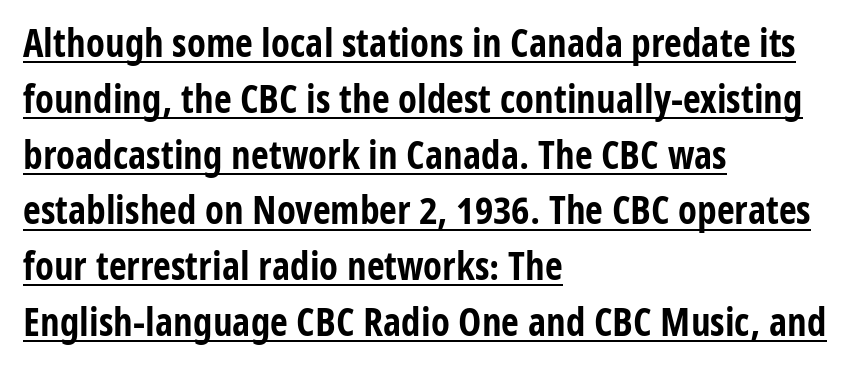
{"serif": "no", "italic": "no", "bold": "yes", "weight": "bold", "width": "condensed", "stroke_contrast": "low", "x_height": "medium", "monospaced": "no", "underline": "yes", "align": "left", "line_spacing": "normal", "line_spacing_ratio": 1.43, "letter_spacing": "normal", "letter_spacing_em": 0.0, "glyph_px": 39}
